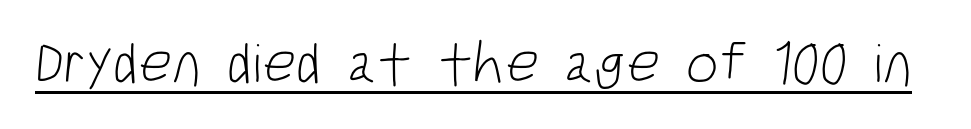
The image shows 58 px light, condensed sans-serif type; set normal letter spacing, underlined; low stroke contrast and a large x-height.
